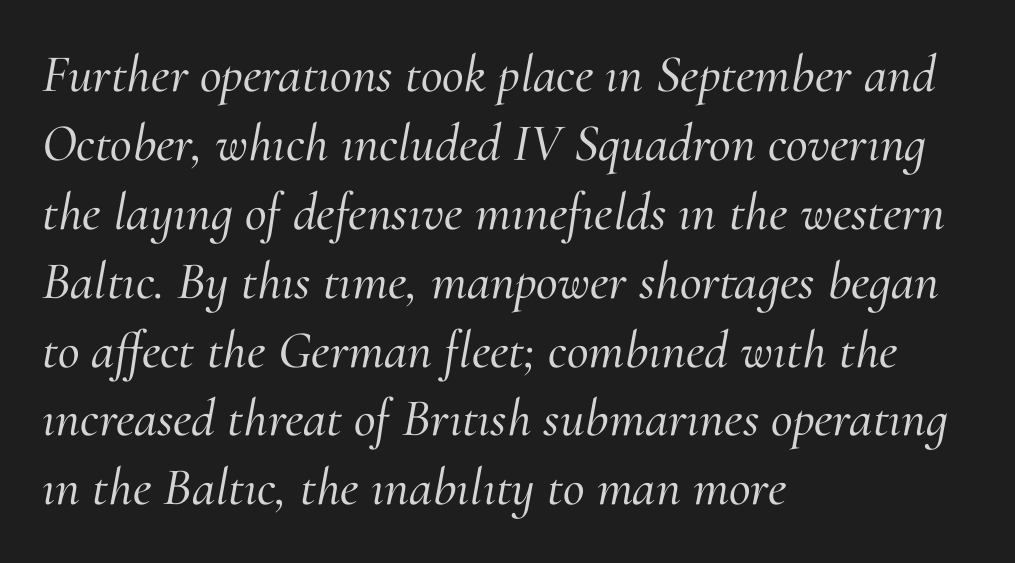
A serif font was chosen for this passage. Proportional: the letters do not fall into vertical columns. Regular leading. In terms of posture, this sample is oblique.
